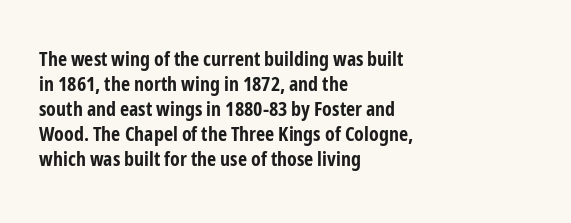
{"italic": "no", "bold": "yes", "underline": "no", "align": "left", "line_spacing": "normal", "line_spacing_ratio": 1.25, "letter_spacing": "normal", "letter_spacing_em": 0.0, "glyph_px": 20}
